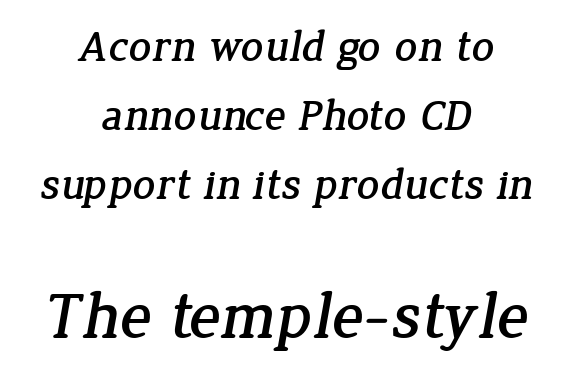
Q: Is the typeface a serif or a sans-serif typeface? A: Serif.
Q: Is the text underlined? A: No.
Q: How is the paragraph aligned? A: Centered.
Q: Is the spacing between letters normal or unusually wide? A: Normal.
Q: Is the spacing between lines tight, normal or loose? A: Normal.
Q: Which block of text is set in a larger size, the first (top) or the second (bottom)? A: The second (bottom) one.
Q: Width (condensed, normal, or wide)? A: Normal.
Q: Stroke contrast? A: Low.
Q: x-height? A: Medium.
Q: Monospaced? A: No.
